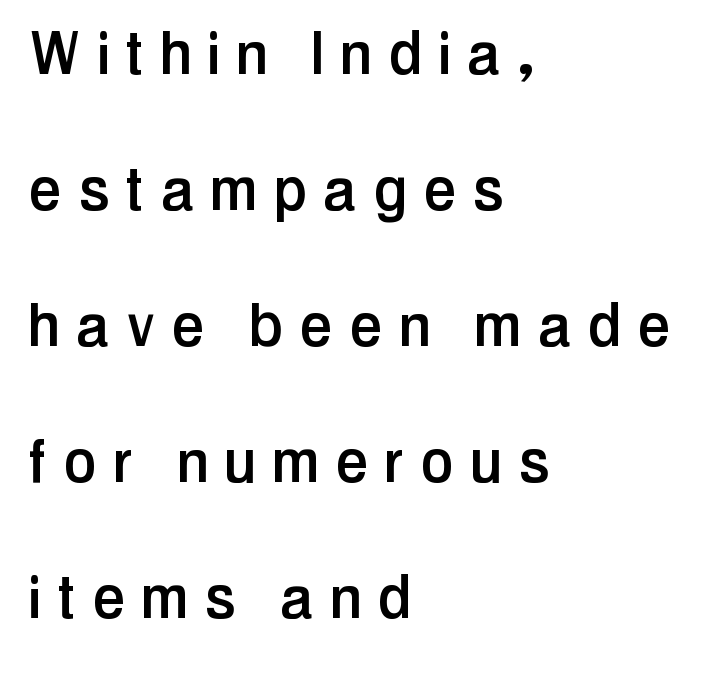
The baseline area is clear. Each letter keeps its own natural width here, so spacing adapts to shape. Does the type have serifs? No, each stem ends abruptly. Typeset ragged right — the left edge is the straight one. Caption: expanded tracking, letters set apart. No italicization has been applied; the sample stays upright.
